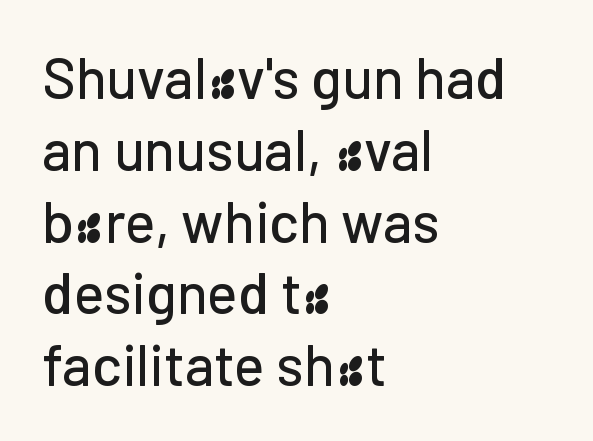
Q: Is the text italic (slanted)? A: No, it is upright.
Q: Is the typeface a serif or a sans-serif typeface? A: Sans-serif.
Q: Is the text underlined? A: No.
Q: How is the paragraph aligned? A: Left-aligned.
Q: Is the spacing between letters normal or unusually wide? A: Normal.
Q: Is the spacing between lines tight, normal or loose? A: Normal.
Q: Width (condensed, normal, or wide)? A: Normal.
Q: Stroke contrast? A: Low.
Q: x-height? A: Medium.
Q: Monospaced? A: No.
